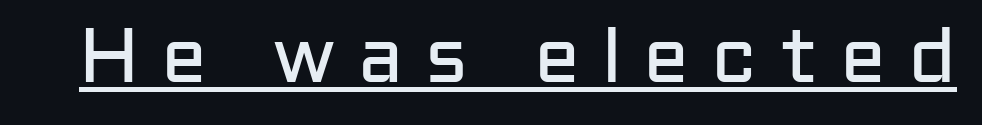
{"serif": "no", "italic": "no", "bold": "no", "weight": "regular", "width": "normal", "stroke_contrast": "low", "x_height": "medium", "monospaced": "no", "underline": "yes", "letter_spacing": "wide", "letter_spacing_em": 0.28, "glyph_px": 77}
